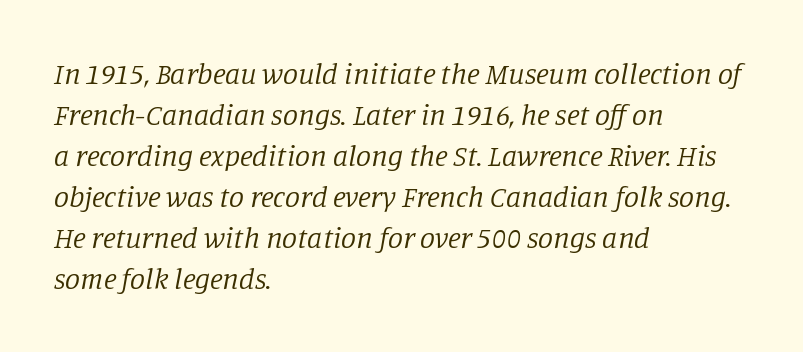
The image shows 30 px regular-weight serif type, italic (leaning right); set left-aligned, normal line spacing (1.37x), normal letter spacing, not underlined; low stroke contrast and a large x-height.
